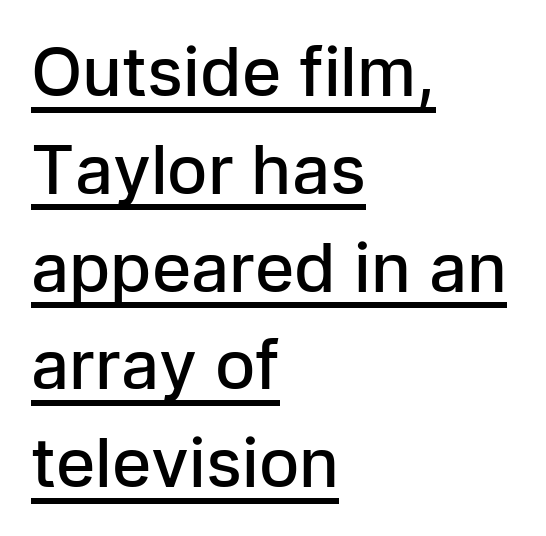
The image shows 67 px semibold sans-serif type, upright; set left-aligned, normal line spacing (1.46x), normal letter spacing, underlined; low stroke contrast and a medium x-height.
